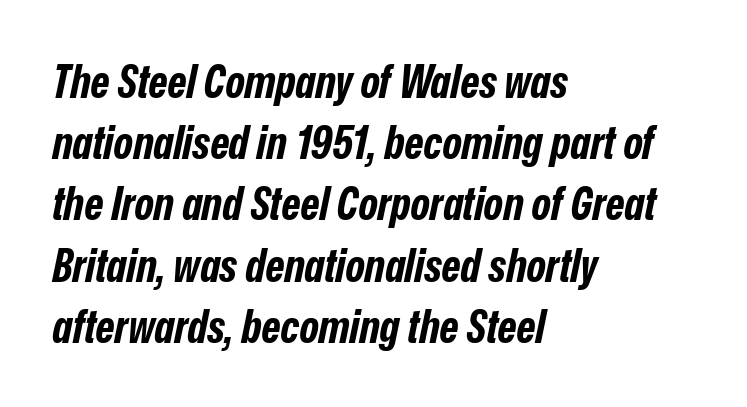
The image shows 46 px bold, condensed type, italic (leaning right); set left-aligned, normal line spacing (1.33x), normal letter spacing, not underlined; low stroke contrast and a medium x-height.
